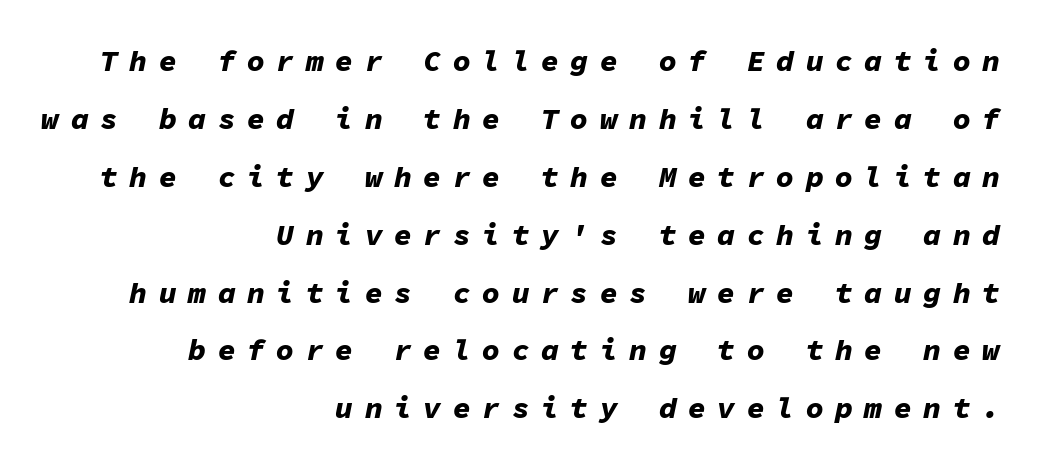
Q: Is the text bold? A: Yes.
Q: Is the text italic (slanted)? A: Yes, it leans right by about 11 degrees.
Q: Is the text underlined? A: No.
Q: How is the paragraph aligned? A: Right-aligned.
Q: Is the spacing between letters normal or unusually wide? A: Unusually wide.
Q: Is the spacing between lines tight, normal or loose? A: Loose.
Q: Width (condensed, normal, or wide)? A: Normal.
Q: Stroke contrast? A: Low.
Q: x-height? A: Medium.
Q: Monospaced? A: Yes.
